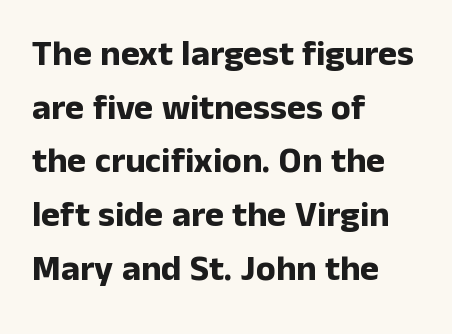
The image shows 36 px bold sans-serif type, upright; set left-aligned, normal line spacing (1.49x), normal letter spacing, not underlined; low stroke contrast and a medium x-height.
